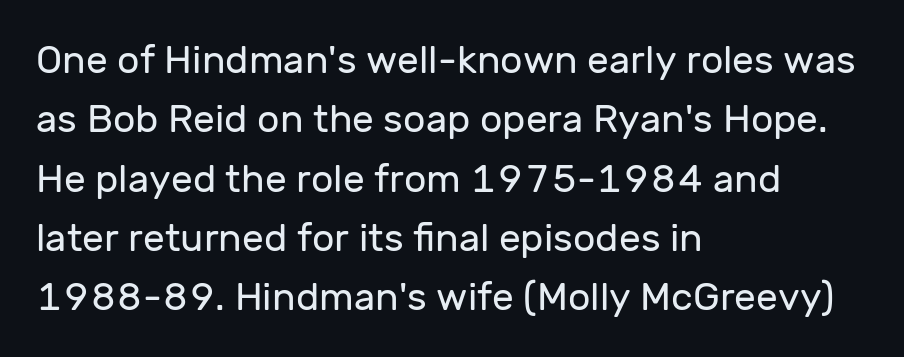
Q: Is the text bold? A: No.
Q: Is the text italic (slanted)? A: No, it is upright.
Q: Is the typeface a serif or a sans-serif typeface? A: Sans-serif.
Q: Is the text underlined? A: No.
Q: How is the paragraph aligned? A: Left-aligned.
Q: Is the spacing between letters normal or unusually wide? A: Normal.
Q: Is the spacing between lines tight, normal or loose? A: Normal.
Q: Width (condensed, normal, or wide)? A: Normal.
Q: Stroke contrast? A: Low.
Q: x-height? A: Medium.
Q: Monospaced? A: No.
